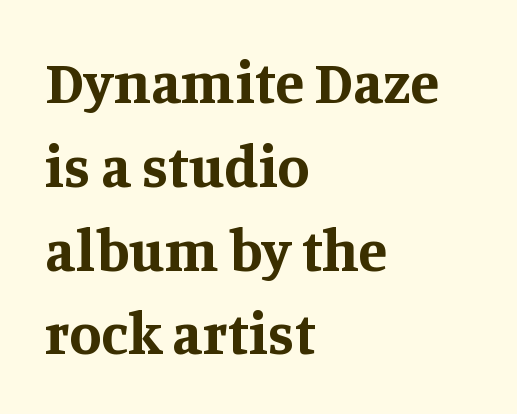
The image shows 59 px bold serif type, upright; set left-aligned, normal line spacing (1.42x), normal letter spacing, not underlined; medium stroke contrast and a large x-height.
